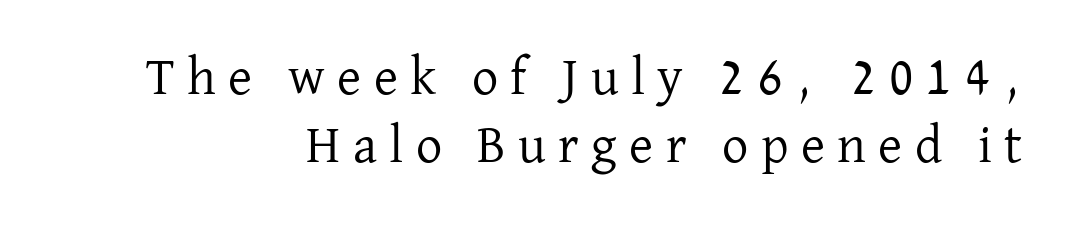
You can tell it's not italic because the verticals are truly vertical. The weight tops out at a normal text grade. Old-style or modern, the face here clearly has serifs. Each letter keeps its own natural width here, so spacing adapts to shape.
